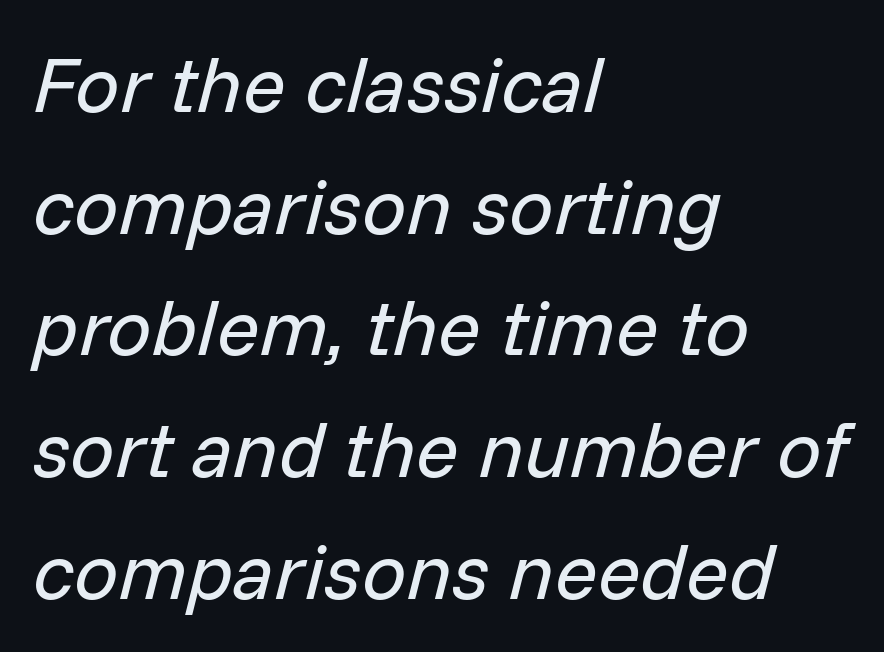
Q: Is the text bold? A: No.
Q: Is the text italic (slanted)? A: Yes, it leans right by about 14 degrees.
Q: Is the text underlined? A: No.
Q: How is the paragraph aligned? A: Left-aligned.
Q: Is the spacing between letters normal or unusually wide? A: Normal.
Q: Is the spacing between lines tight, normal or loose? A: Normal.
Q: Width (condensed, normal, or wide)? A: Normal.
Q: Stroke contrast? A: Low.
Q: x-height? A: Medium.
Q: Monospaced? A: No.
